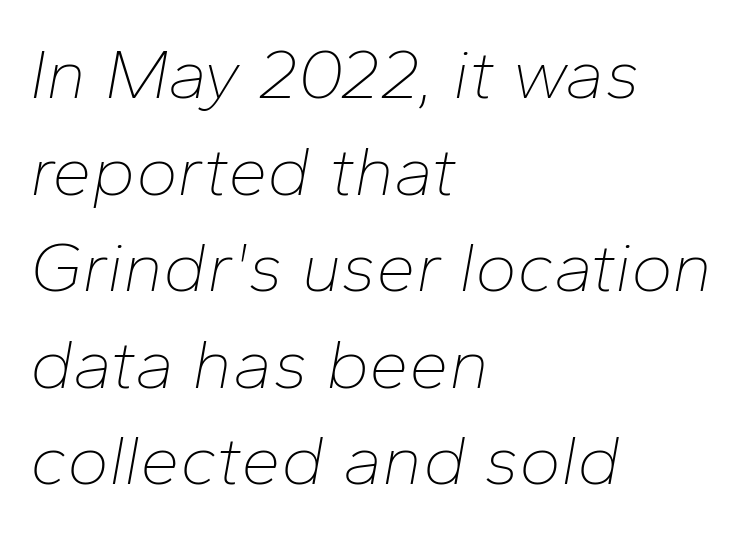
Observe the lean: these are italic letterforms. The typesetting does not lean heavy: it is not bold. The vertical gap from one line to the next is medium. The glyphs are unaccompanied by any horizontal stroke below them. The letters sit at their default tracking, neither squeezed nor spread. Every row of glyphs begins at an identical x-position on the left.
